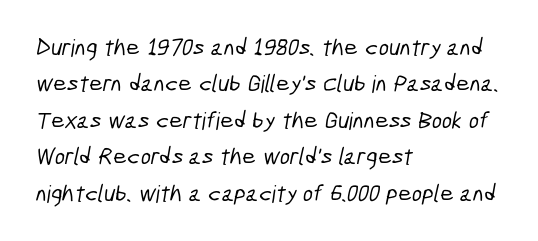
Q: Is the text underlined? A: No.
Q: How is the paragraph aligned? A: Left-aligned.
Q: Is the spacing between letters normal or unusually wide? A: Normal.
Q: Is the spacing between lines tight, normal or loose? A: Normal.
